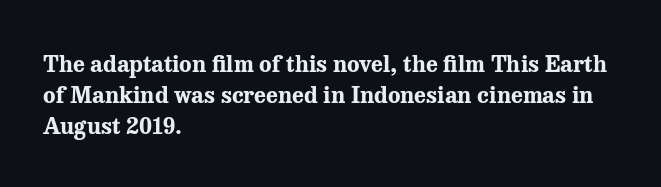
It's the straight-up-and-down kind of type. Descender tails drop into unmarked territory. Weight check: bold — yes, fully. Line beginnings align vertically; line endings do not.
